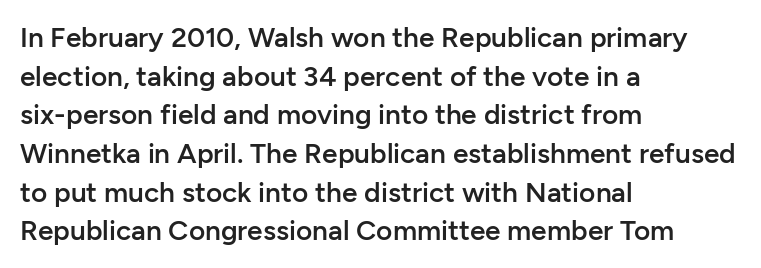
The image shows 28 px semibold sans-serif type, upright; set left-aligned, normal line spacing (1.38x), normal letter spacing, not underlined; low stroke contrast and a medium x-height.
